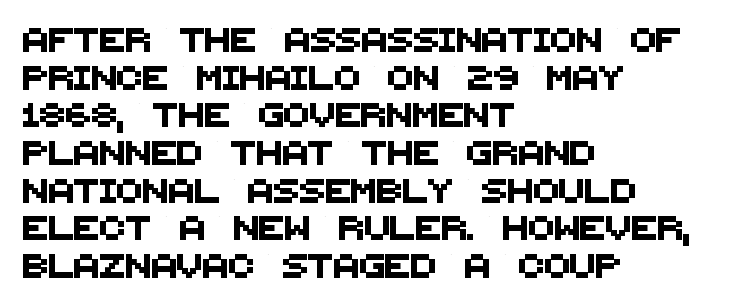
Each new line begins a customary step beneath the previous one. The tracking reads as untouched default to a designer's eye. The passage is arranged the way most books set body copy — flush left. This rendering features lettering with no underline.
